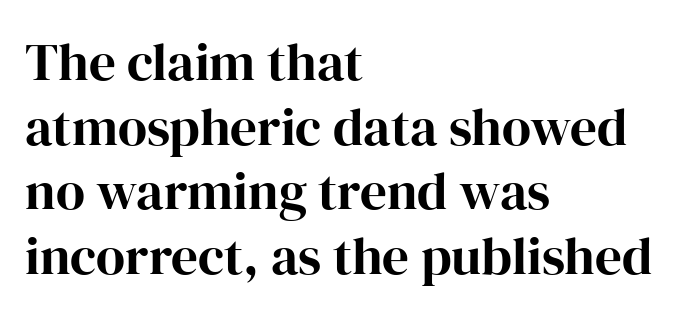
Do the letters lean? They stand straight. Varying glyph widths throughout — classic text-font behaviour. The baseline area is clear. Alignment: flush left.
